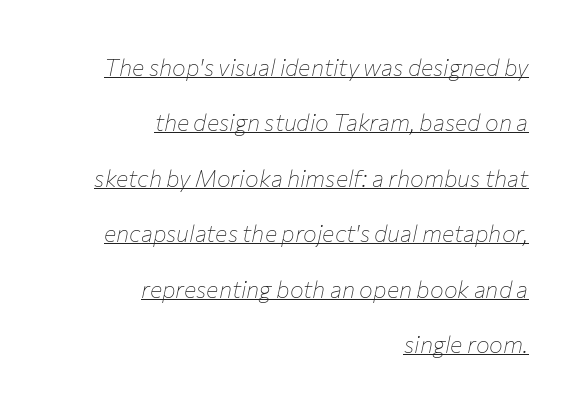
The image shows 23 px text type, italic (leaning right); set right-aligned, loose line spacing (2.41x), normal letter spacing, underlined.
